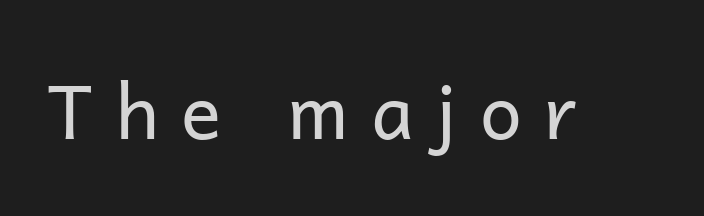
The image shows 75 px regular-weight sans-serif type, upright; set unusually wide letter spacing (+0.3 em), not underlined; low stroke contrast and a medium x-height.
